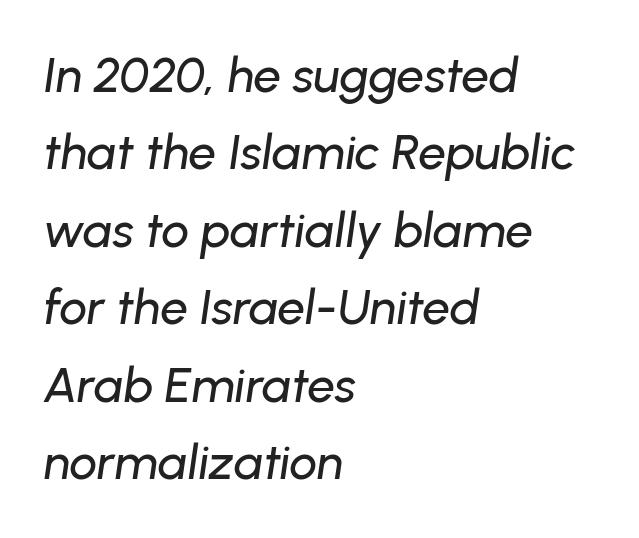
Q: Is the text italic (slanted)? A: Yes, it leans right by about 8 degrees.
Q: Is the text underlined? A: No.
Q: How is the paragraph aligned? A: Left-aligned.
Q: Is the spacing between letters normal or unusually wide? A: Normal.
Q: Is the spacing between lines tight, normal or loose? A: Normal.
Q: Width (condensed, normal, or wide)? A: Normal.
Q: Stroke contrast? A: Low.
Q: x-height? A: Medium.
Q: Monospaced? A: No.
